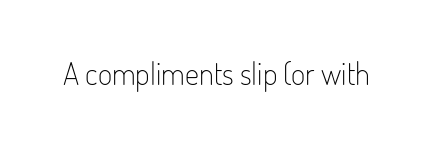
Q: Is the text bold? A: No.
Q: Is the text italic (slanted)? A: No, it is upright.
Q: Is the typeface a serif or a sans-serif typeface? A: Sans-serif.
Q: Is the text underlined? A: No.
Q: Is the spacing between letters normal or unusually wide? A: Normal.
Q: Width (condensed, normal, or wide)? A: Condensed.
Q: Stroke contrast? A: Low.
Q: x-height? A: Small.
Q: Monospaced? A: No.
